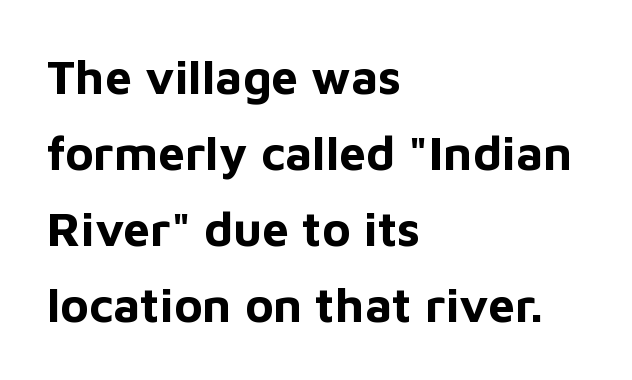
The image shows 48 px bold sans-serif type, upright; set left-aligned, normal line spacing (1.58x), normal letter spacing, not underlined; low stroke contrast and a medium x-height.
